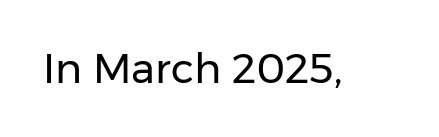
Q: Is the text bold? A: No.
Q: Is the text italic (slanted)? A: No, it is upright.
Q: Is the typeface a serif or a sans-serif typeface? A: Sans-serif.
Q: Is the text underlined? A: No.
Q: Is the spacing between letters normal or unusually wide? A: Normal.
Q: Width (condensed, normal, or wide)? A: Normal.
Q: Stroke contrast? A: Low.
Q: x-height? A: Medium.
Q: Monospaced? A: No.
